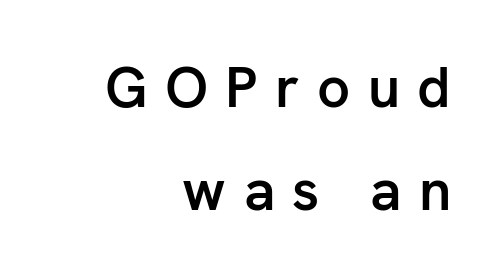
{"serif": "no", "italic": "no", "bold": "semi", "weight": "semibold", "width": "normal", "stroke_contrast": "low", "x_height": "medium", "monospaced": "no", "underline": "no", "align": "right", "line_spacing_ratio": 1.78, "letter_spacing": "wide", "letter_spacing_em": 0.3, "glyph_px": 58}
